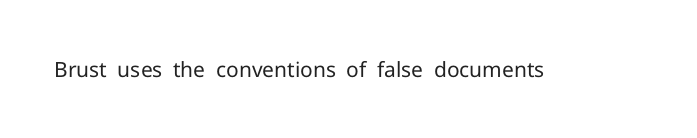
The passage shown is not underscored anywhere. The font's upright variant was chosen for this text. Stems here are at most as thick as an everyday book face. Observe the ordinary spacing: letters are neighbours, not strangers.
